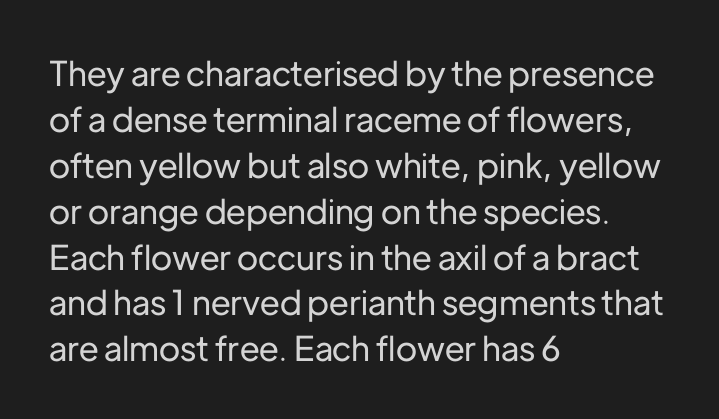
The image shows 34 px sans-serif type, upright; set left-aligned, normal line spacing (1.35x), normal letter spacing, not underlined; low stroke contrast and a medium x-height.
